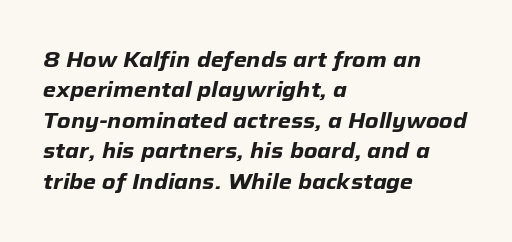
{"italic": "yes", "lean": "right", "slant_degrees": 12, "bold": "yes", "underline": "no", "align": "left", "line_spacing": "normal", "line_spacing_ratio": 1.45, "letter_spacing": "normal", "letter_spacing_em": 0.0, "glyph_px": 21}
